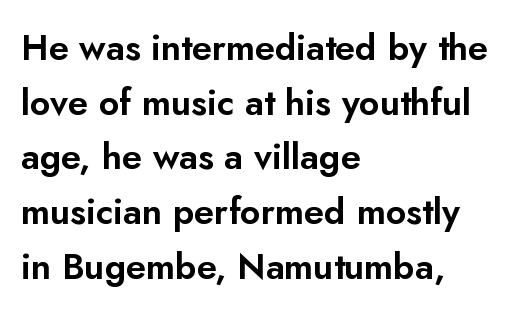
Q: Is the text italic (slanted)? A: No, it is upright.
Q: Is the typeface a serif or a sans-serif typeface? A: Sans-serif.
Q: Is the text underlined? A: No.
Q: How is the paragraph aligned? A: Left-aligned.
Q: Is the spacing between letters normal or unusually wide? A: Normal.
Q: Is the spacing between lines tight, normal or loose? A: Normal.
Q: Width (condensed, normal, or wide)? A: Normal.
Q: Stroke contrast? A: Low.
Q: x-height? A: Small.
Q: Monospaced? A: No.
